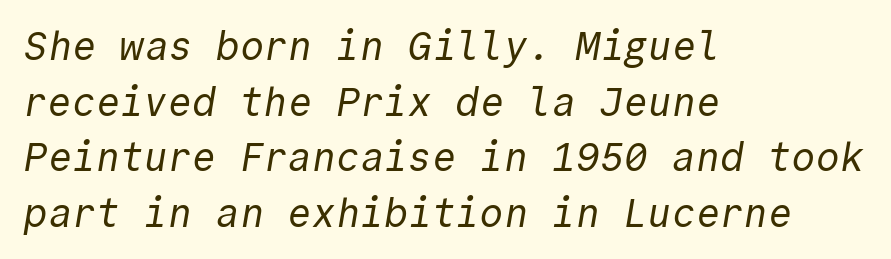
Q: Is the text bold? A: No.
Q: Is the typeface a serif or a sans-serif typeface? A: Sans-serif.
Q: Is the text underlined? A: No.
Q: How is the paragraph aligned? A: Left-aligned.
Q: Is the spacing between letters normal or unusually wide? A: Normal.
Q: Is the spacing between lines tight, normal or loose? A: Normal.
Q: Width (condensed, normal, or wide)? A: Normal.
Q: x-height? A: Medium.
Q: Monospaced? A: Yes.
